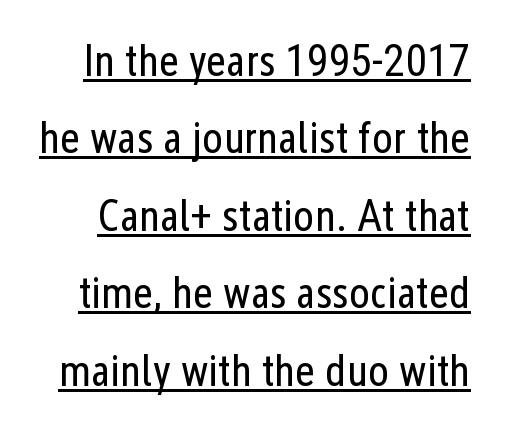
Ink coverage per letter is moderate at most. Varying glyph widths throughout — classic text-font behaviour. A typesetter would mark this as roman, not italic. The lettering is marked with a stroke running underneath it. Look at the tracking — it's just the regular setting, nothing added.
